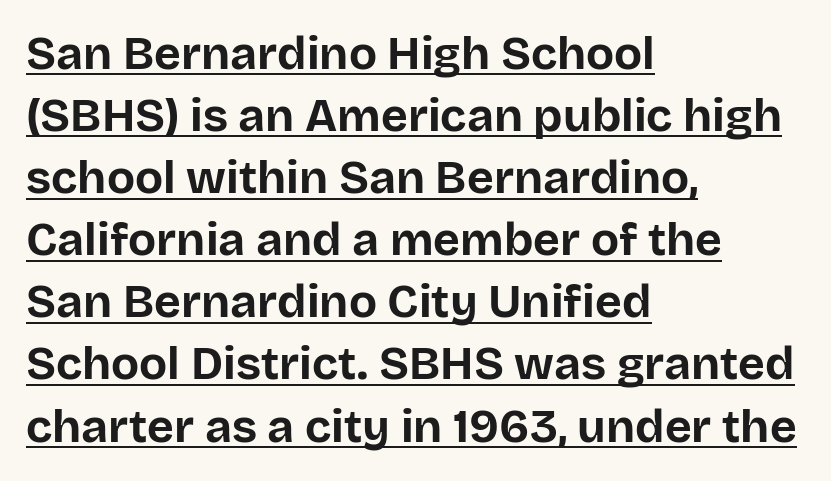
The image shows 46 px bold sans-serif type, upright; set left-aligned, normal line spacing (1.35x), normal letter spacing, underlined; low stroke contrast and a large x-height.
